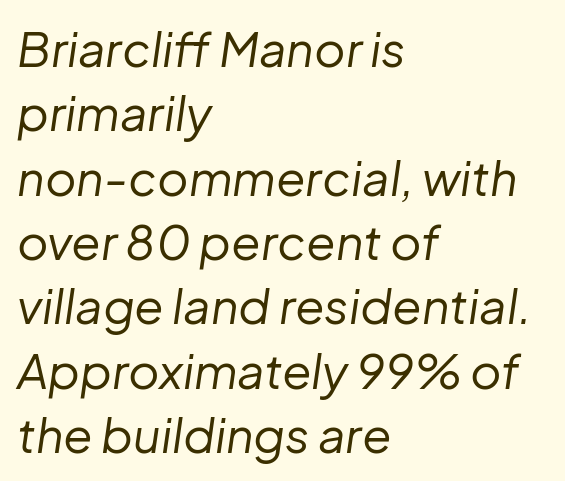
Q: Is the text bold? A: No.
Q: Is the text italic (slanted)? A: Yes, it leans right by about 8 degrees.
Q: Is the text underlined? A: No.
Q: How is the paragraph aligned? A: Left-aligned.
Q: Is the spacing between letters normal or unusually wide? A: Normal.
Q: Is the spacing between lines tight, normal or loose? A: Normal.
Q: Width (condensed, normal, or wide)? A: Normal.
Q: Stroke contrast? A: Low.
Q: x-height? A: Medium.
Q: Monospaced? A: No.
